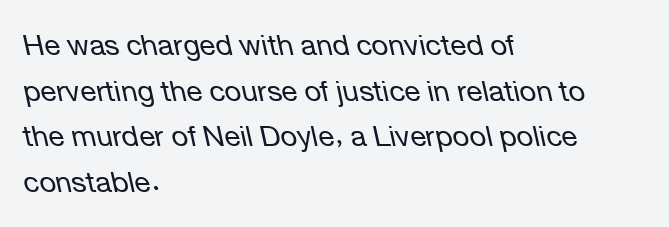
Characters are canted at an angle relative to the baseline's perpendicular. Each word holds together tightly as a unit, with standard inter-letter gaps. These lines are rendered in a variable-pitch font. Visually the block forms a straight wall on the left and a jagged coastline on the right.
